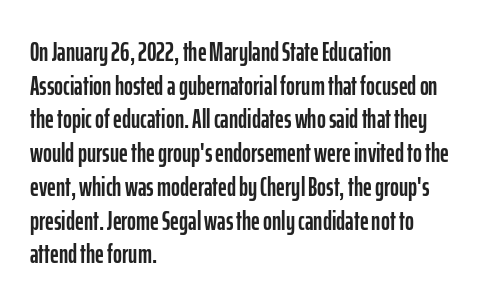
{"italic": "no", "underline": "no", "align": "left", "line_spacing": "normal", "line_spacing_ratio": 1.25, "letter_spacing": "normal", "letter_spacing_em": 0.0, "glyph_px": 27}
